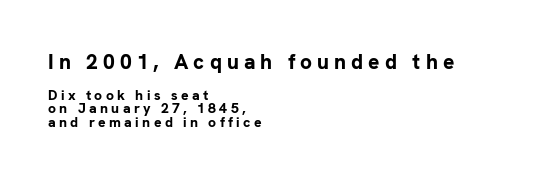
The image shows 21 px bold type, upright; set left-aligned, tight line spacing (0.99x), unusually wide letter spacing (+0.24 em), not underlined; the first (top) block is 1.5x larger.
